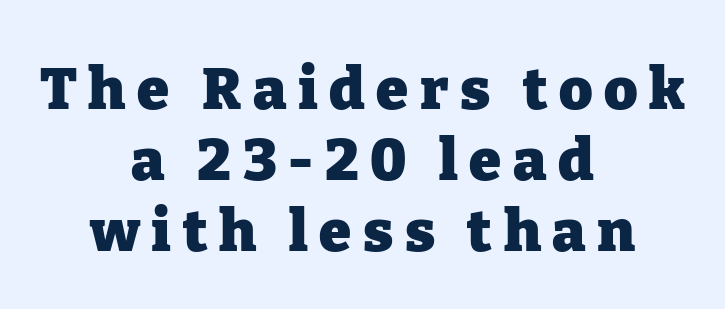
The image shows 58 px heavy serif type, upright; set centered, line spacing 1.22x, unusually wide letter spacing (+0.2 em), not underlined; low stroke contrast and a medium x-height.
